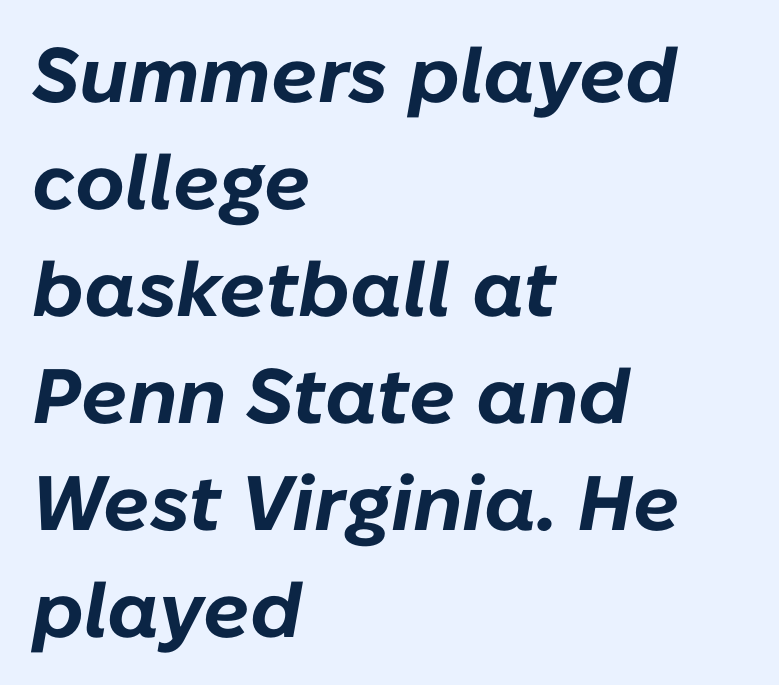
The image shows 77 px bold type, italic (leaning right); set left-aligned, normal line spacing (1.39x), normal letter spacing, not underlined; low stroke contrast and a medium x-height.
